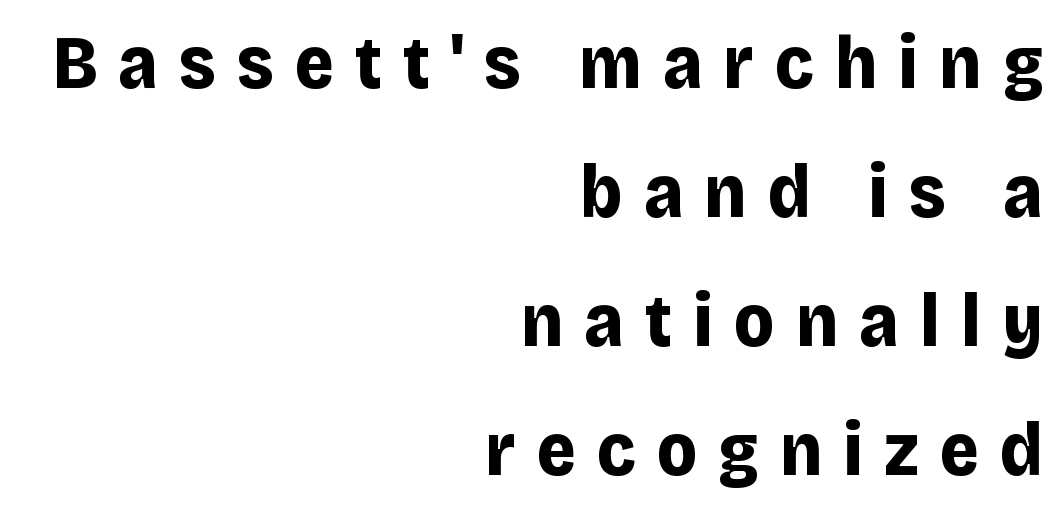
{"serif": "no", "italic": "no", "bold": "yes", "weight": "bold", "width": "normal", "stroke_contrast": "low", "x_height": "large", "monospaced": "no", "underline": "no", "align": "right", "line_spacing_ratio": 1.72, "letter_spacing": "wide", "letter_spacing_em": 0.28, "glyph_px": 75}
